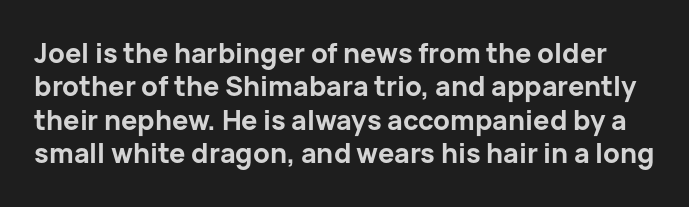
{"italic": "no", "bold": "yes", "underline": "no", "line_spacing_ratio": 1.24, "letter_spacing": "normal", "letter_spacing_em": 0.0, "glyph_px": 27}
